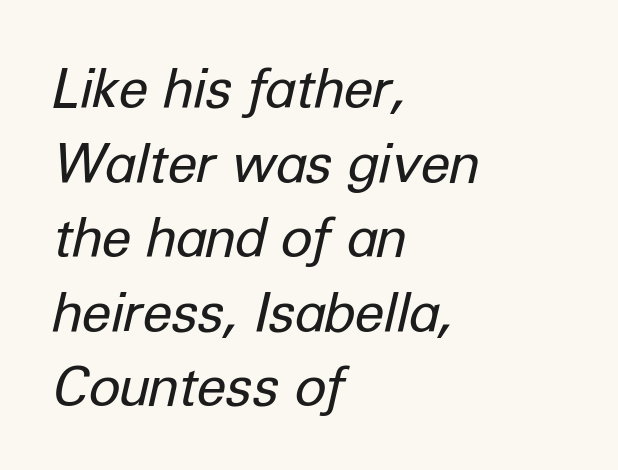
Q: Is the text bold? A: No.
Q: Is the text italic (slanted)? A: Yes, it leans right by about 12 degrees.
Q: Is the text underlined? A: No.
Q: How is the paragraph aligned? A: Left-aligned.
Q: Is the spacing between letters normal or unusually wide? A: Normal.
Q: Is the spacing between lines tight, normal or loose? A: Normal.
Q: Width (condensed, normal, or wide)? A: Normal.
Q: Stroke contrast? A: Low.
Q: x-height? A: Medium.
Q: Monospaced? A: No.
